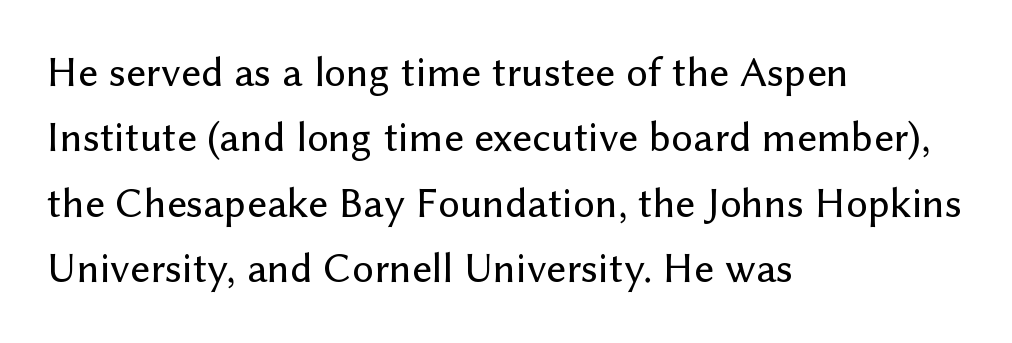
The image shows 43 px sans-serif type, upright; set left-aligned, normal line spacing (1.52x), normal letter spacing, not underlined; low stroke contrast and a medium x-height.
